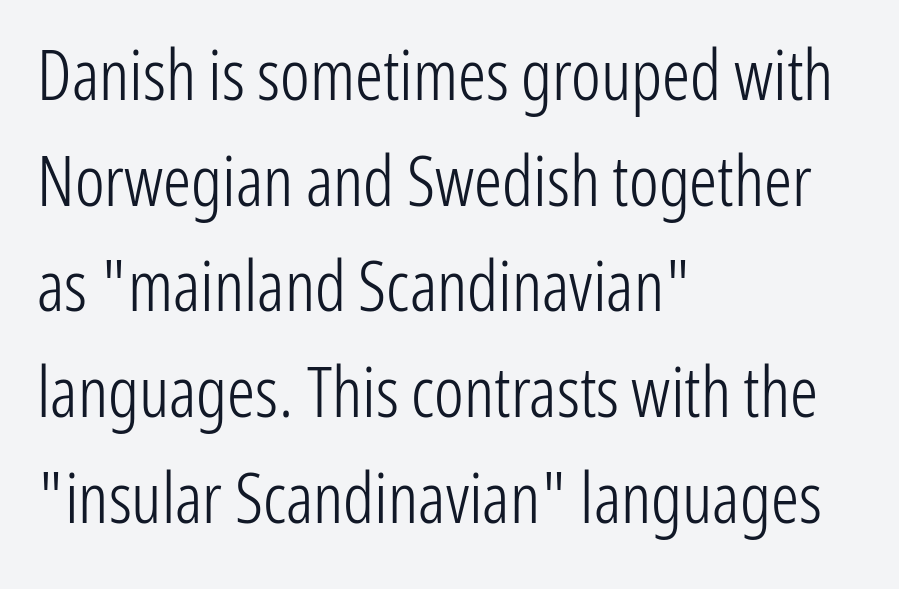
{"serif": "no", "italic": "no", "bold": "no", "weight": "light", "width": "condensed", "stroke_contrast": "low", "x_height": "medium", "monospaced": "no", "underline": "no", "align": "left", "line_spacing": "normal", "line_spacing_ratio": 1.51, "letter_spacing": "normal", "letter_spacing_em": 0.0, "glyph_px": 70}
